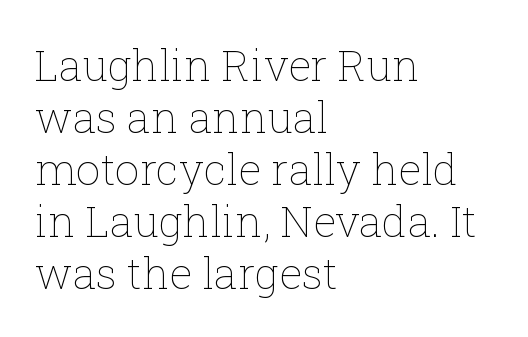
Q: Is the text bold? A: No.
Q: Is the text italic (slanted)? A: No, it is upright.
Q: Is the text underlined? A: No.
Q: How is the paragraph aligned? A: Left-aligned.
Q: Is the spacing between letters normal or unusually wide? A: Normal.
Q: Width (condensed, normal, or wide)? A: Normal.
Q: Stroke contrast? A: Low.
Q: x-height? A: Medium.
Q: Monospaced? A: No.
